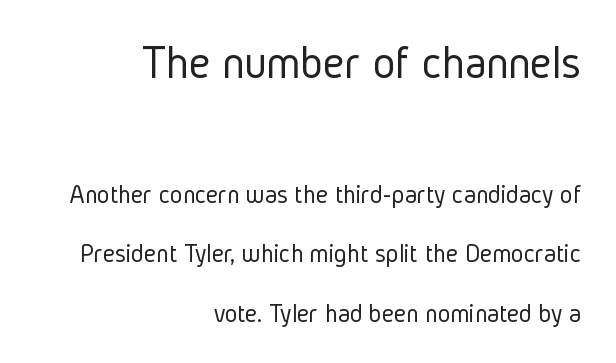
Q: Is the text bold? A: No.
Q: Is the text italic (slanted)? A: No, it is upright.
Q: Is the typeface a serif or a sans-serif typeface? A: Sans-serif.
Q: Is the text underlined? A: No.
Q: How is the paragraph aligned? A: Right-aligned.
Q: Is the spacing between letters normal or unusually wide? A: Normal.
Q: Is the spacing between lines tight, normal or loose? A: Loose.
Q: Which block of text is set in a larger size, the first (top) or the second (bottom)? A: The first (top) one.
Q: Width (condensed, normal, or wide)? A: Condensed.
Q: Stroke contrast? A: Low.
Q: x-height? A: Medium.
Q: Monospaced? A: No.
